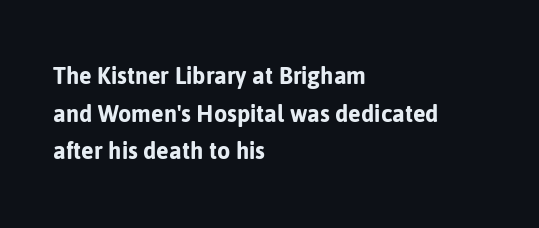
Q: Is the text italic (slanted)? A: No, it is upright.
Q: Is the text underlined? A: No.
Q: How is the paragraph aligned? A: Left-aligned.
Q: Is the spacing between letters normal or unusually wide? A: Normal.
Q: Is the spacing between lines tight, normal or loose? A: Normal.
